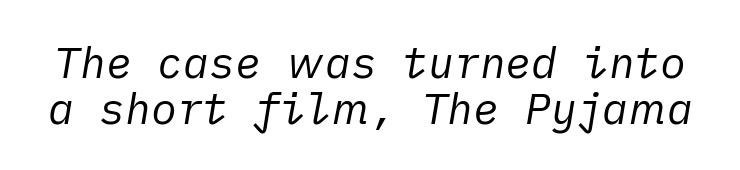
Whoever set this chose condensed vertical rhythm over breathing room. The specimen reads as italic at a glance. Underline: absent. Ink coverage per letter is moderate at most.
